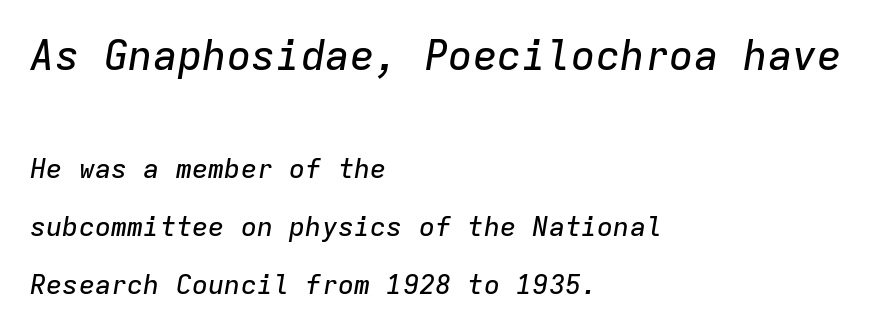
The lines are spread far apart with generous leading. Characters follow at the spacing the type designer built in. You get the large type first, then a drop to smaller type. Teacher's note: observe the even left margin — that is flush-left alignment. The letters march in equal steps, a hallmark of fixed-pitch type.
